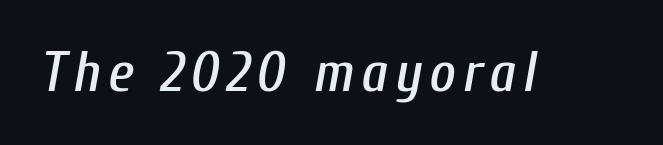
{"italic": "yes", "lean": "right", "slant_degrees": 10, "width": "condensed", "stroke_contrast": "low", "x_height": "medium", "monospaced": "no", "underline": "no", "glyph_px": 57}
